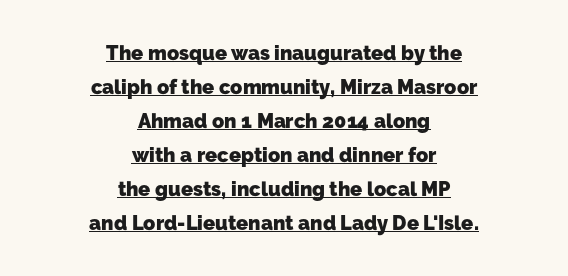
{"bold": "yes", "underline": "yes", "align": "center", "line_spacing": "normal", "line_spacing_ratio": 1.7, "letter_spacing": "normal", "letter_spacing_em": 0.0, "glyph_px": 20}
